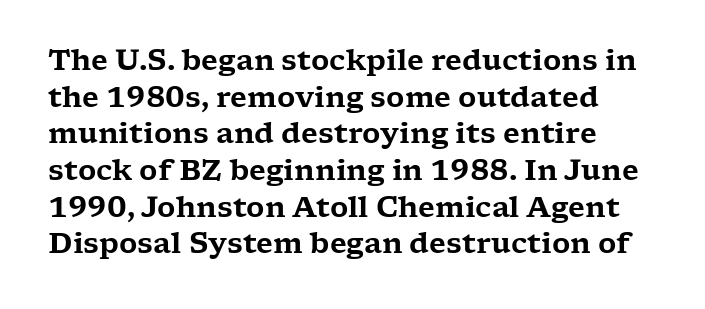
Unmarked baselines from the first word to the last. Varying glyph widths throughout — classic text-font behaviour. No extra tracking has been applied to these lines. Every character sits straight up, as roman type does. Does the leading feel generous? No, just average.
